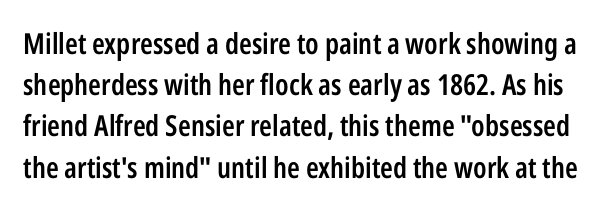
Q: Is the text bold? A: Semi-bold.
Q: Is the text italic (slanted)? A: No, it is upright.
Q: Is the typeface a serif or a sans-serif typeface? A: Sans-serif.
Q: Is the text underlined? A: No.
Q: Is the spacing between letters normal or unusually wide? A: Normal.
Q: Is the spacing between lines tight, normal or loose? A: Normal.
Q: Width (condensed, normal, or wide)? A: Condensed.
Q: Stroke contrast? A: Low.
Q: x-height? A: Medium.
Q: Monospaced? A: No.
